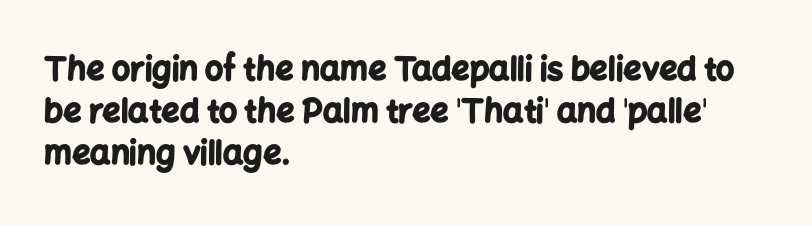
{"serif": "no", "italic": "no", "bold": "yes", "weight": "bold", "width": "normal", "stroke_contrast": "low", "x_height": "medium", "monospaced": "no", "underline": "no", "align": "left", "line_spacing": "normal", "line_spacing_ratio": 1.31, "letter_spacing": "normal", "letter_spacing_em": 0.0, "glyph_px": 32}
